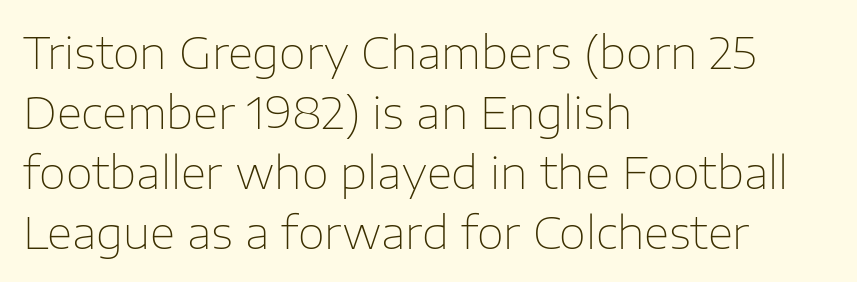
The image shows 44 px thin sans-serif type, upright; set left-aligned, normal line spacing (1.36x), normal letter spacing, not underlined; low stroke contrast and a medium x-height.
